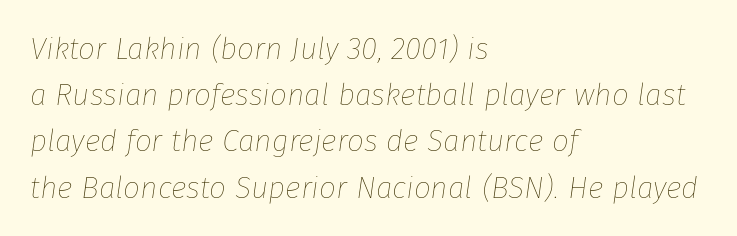
Q: Is the text bold? A: No.
Q: Is the text italic (slanted)? A: Yes, it leans right by about 8 degrees.
Q: Is the text underlined? A: No.
Q: How is the paragraph aligned? A: Left-aligned.
Q: Is the spacing between letters normal or unusually wide? A: Normal.
Q: Is the spacing between lines tight, normal or loose? A: Normal.
Q: Width (condensed, normal, or wide)? A: Normal.
Q: Stroke contrast? A: Low.
Q: x-height? A: Medium.
Q: Monospaced? A: No.
